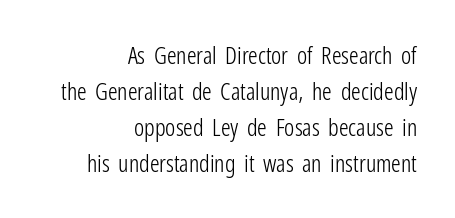
{"italic": "no", "bold": "no", "underline": "no", "align": "right", "line_spacing": "normal", "line_spacing_ratio": 1.5, "letter_spacing": "normal", "letter_spacing_em": 0.0, "glyph_px": 24}
